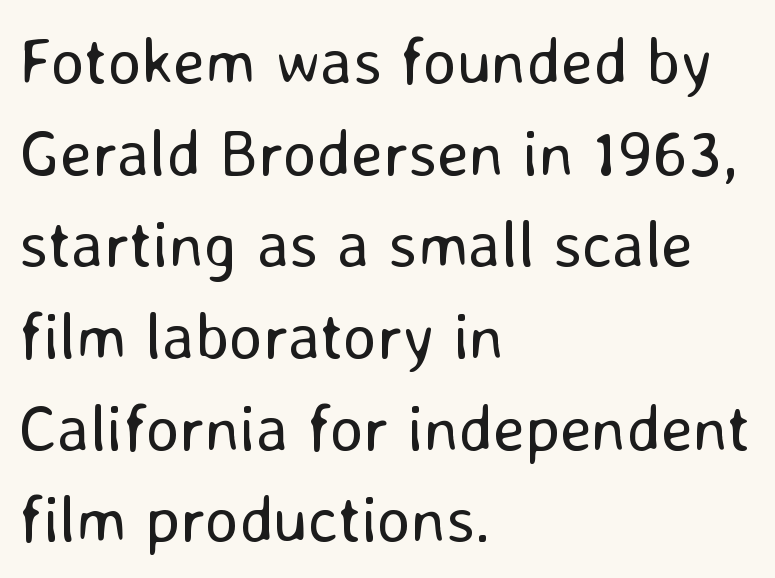
Q: Is the text bold? A: No.
Q: Is the text italic (slanted)? A: No, it is upright.
Q: Is the typeface a serif or a sans-serif typeface? A: Sans-serif.
Q: Is the text underlined? A: No.
Q: How is the paragraph aligned? A: Left-aligned.
Q: Is the spacing between letters normal or unusually wide? A: Normal.
Q: Is the spacing between lines tight, normal or loose? A: Normal.
Q: Width (condensed, normal, or wide)? A: Normal.
Q: Stroke contrast? A: Low.
Q: x-height? A: Medium.
Q: Monospaced? A: No.
